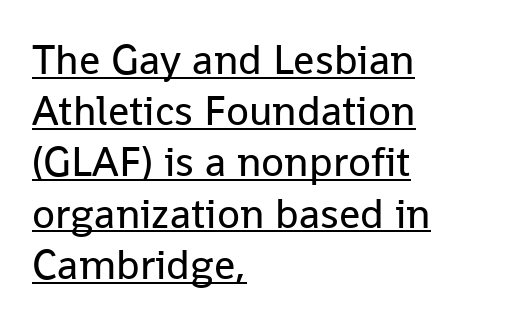
The image shows 42 px regular-weight sans-serif type, upright; set left-aligned, line spacing 1.22x, normal letter spacing, underlined; low stroke contrast and a medium x-height.
